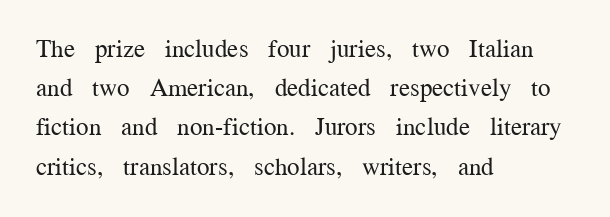
The image shows 25 px text type, upright; set left-aligned, normal line spacing (1.57x), normal letter spacing, not underlined.
